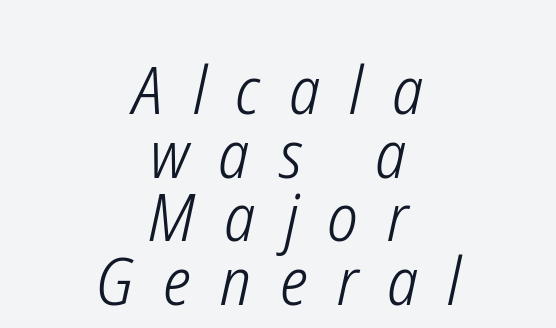
The image shows 67 px light, condensed type, italic (leaning right); set centered, tight line spacing (0.95x), unusually wide letter spacing (+0.44 em), not underlined; low stroke contrast and a medium x-height.
